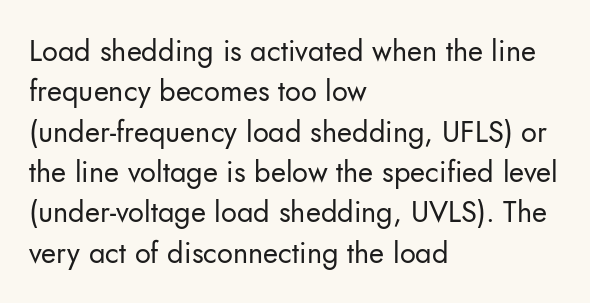
Q: Is the text bold? A: No.
Q: Is the text italic (slanted)? A: No, it is upright.
Q: Is the typeface a serif or a sans-serif typeface? A: Sans-serif.
Q: Is the text underlined? A: No.
Q: How is the paragraph aligned? A: Left-aligned.
Q: Is the spacing between letters normal or unusually wide? A: Normal.
Q: Is the spacing between lines tight, normal or loose? A: Normal.
Q: Width (condensed, normal, or wide)? A: Normal.
Q: Stroke contrast? A: Low.
Q: x-height? A: Small.
Q: Monospaced? A: No.
